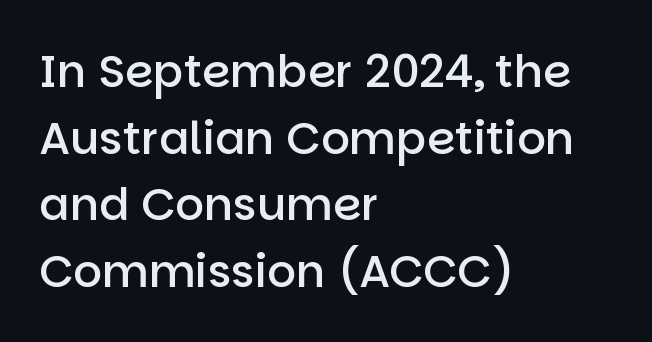
{"serif": "no", "italic": "no", "bold": "semi", "weight": "semibold", "width": "normal", "stroke_contrast": "low", "x_height": "large", "monospaced": "no", "underline": "no", "align": "left", "line_spacing": "normal", "line_spacing_ratio": 1.48, "letter_spacing": "normal", "letter_spacing_em": 0.0, "glyph_px": 45}
